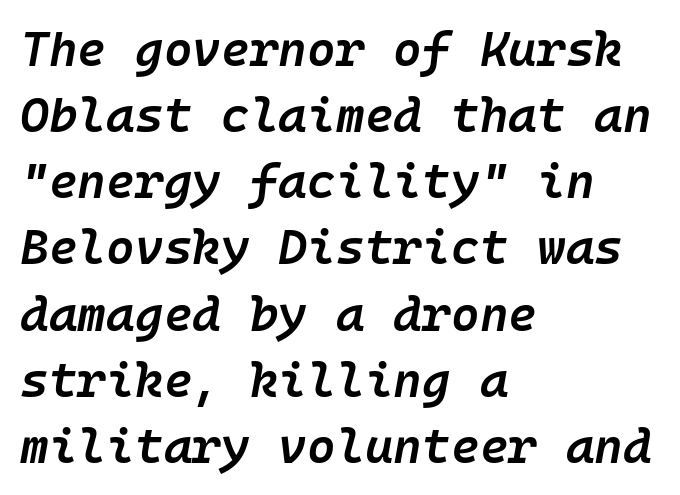
Q: Is the text bold? A: Semi-bold.
Q: Is the text italic (slanted)? A: Yes, it leans right by about 10 degrees.
Q: Is the text underlined? A: No.
Q: How is the paragraph aligned? A: Left-aligned.
Q: Is the spacing between letters normal or unusually wide? A: Normal.
Q: Is the spacing between lines tight, normal or loose? A: Normal.
Q: Width (condensed, normal, or wide)? A: Normal.
Q: Stroke contrast? A: Low.
Q: x-height? A: Medium.
